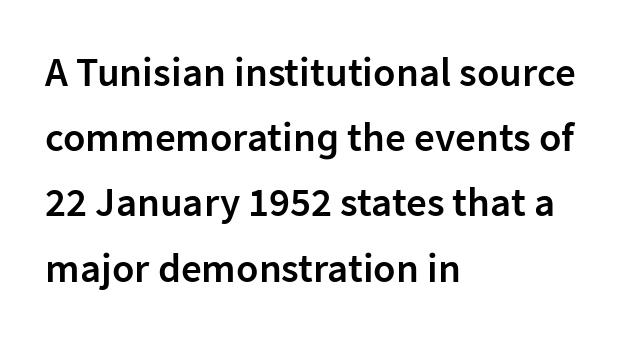
{"serif": "no", "italic": "no", "bold": "semi", "weight": "semibold", "width": "normal", "stroke_contrast": "low", "x_height": "medium", "monospaced": "no", "underline": "no", "align": "left", "line_spacing": "normal", "line_spacing_ratio": 1.59, "letter_spacing": "normal", "letter_spacing_em": 0.0, "glyph_px": 41}
